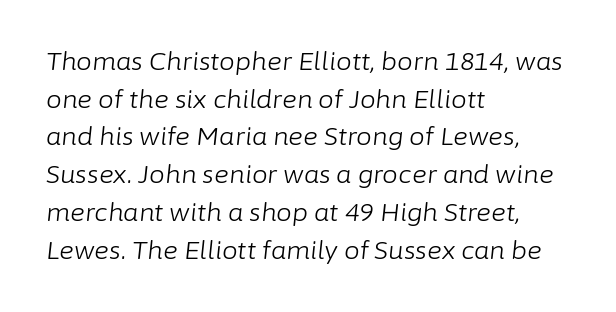
Notice how the passage keeps a crisp vertical edge on the left only. The weight would be labelled regular, book, light, or lighter still. Spacing between characters is what you'd get straight out of the box. The string is rendered with underlining switched off. Honestly, the row spacing looks completely unremarkable. The specimen reads as italic at a glance.
